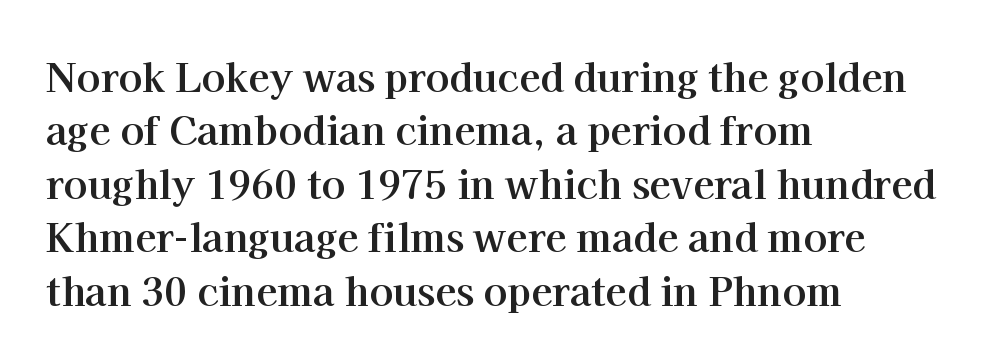
Q: Is the text bold? A: Yes.
Q: Is the text italic (slanted)? A: No, it is upright.
Q: Is the typeface a serif or a sans-serif typeface? A: Serif.
Q: Is the text underlined? A: No.
Q: How is the paragraph aligned? A: Left-aligned.
Q: Is the spacing between letters normal or unusually wide? A: Normal.
Q: Is the spacing between lines tight, normal or loose? A: Normal.
Q: Width (condensed, normal, or wide)? A: Normal.
Q: Stroke contrast? A: High.
Q: x-height? A: Medium.
Q: Monospaced? A: No.
